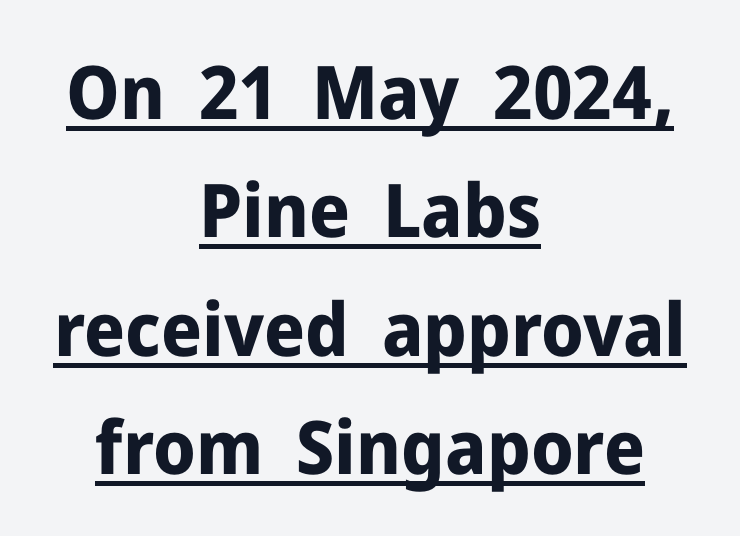
{"serif": "no", "italic": "no", "bold": "yes", "weight": "bold", "width": "normal", "stroke_contrast": "low", "x_height": "medium", "monospaced": "no", "underline": "yes", "align": "center", "line_spacing": "normal", "line_spacing_ratio": 1.6, "letter_spacing": "normal", "letter_spacing_em": 0.0, "glyph_px": 74}
